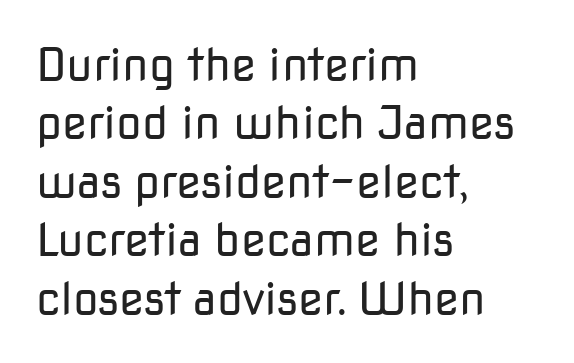
The image shows 46 px regular-weight sans-serif type, upright; set left-aligned, normal line spacing (1.27x), normal letter spacing, not underlined; low stroke contrast and a medium x-height.
